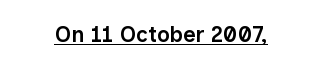
{"italic": "no", "bold": "semi", "underline": "yes", "letter_spacing": "normal", "letter_spacing_em": 0.0, "glyph_px": 22}
